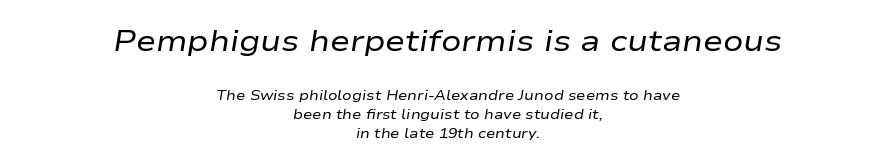
This sample keeps an unexceptional amount of space between lines. The composition opens big and finishes small. Default kerning and tracking; the words read as compact shapes. A centered setting, common on invitations and titles, is used for this passage. Here the designer chose a conventional face with non-uniform glyph widths. A bare baseline throughout the passage.
